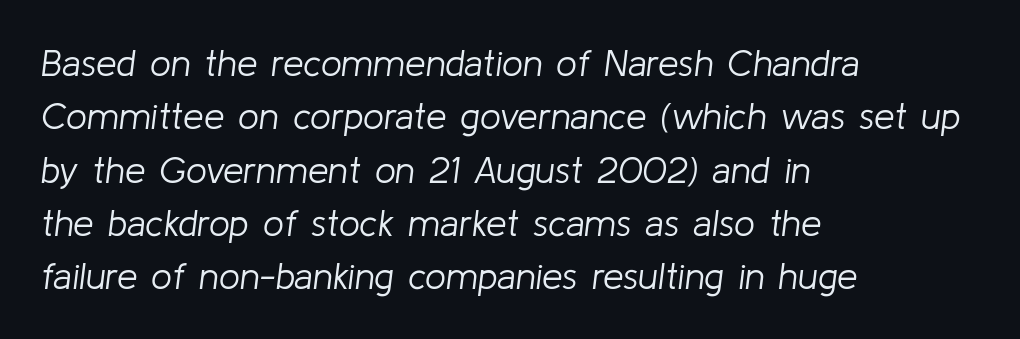
{"italic": "yes", "lean": "right", "slant_degrees": 8, "bold": "no", "weight": "light", "width": "normal", "stroke_contrast": "low", "x_height": "medium", "monospaced": "no", "underline": "no", "align": "left", "line_spacing": "normal", "line_spacing_ratio": 1.44, "letter_spacing": "normal", "letter_spacing_em": 0.0, "glyph_px": 37}
